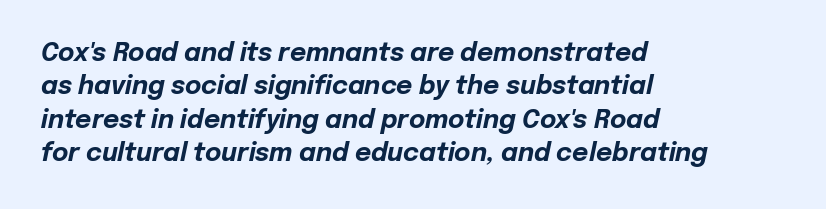
The image shows 25 px bold type, italic (leaning right); set left-aligned, normal line spacing (1.34x), normal letter spacing, not underlined.
